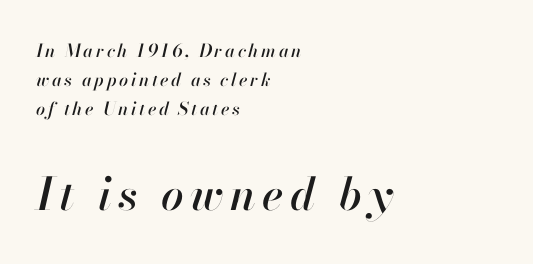
{"italic": "yes", "lean": "right", "slant_degrees": 13, "width": "normal", "stroke_contrast": "high", "x_height": "small", "monospaced": "no", "underline": "no", "align": "left", "line_spacing": "normal", "line_spacing_ratio": 1.61, "larger_block": "second", "size_ratio": 2.5, "glyph_px": 45}
